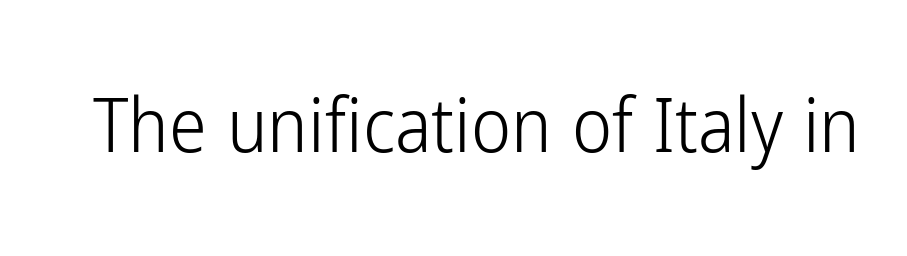
Q: Is the text bold? A: No.
Q: Is the text italic (slanted)? A: No, it is upright.
Q: Is the typeface a serif or a sans-serif typeface? A: Sans-serif.
Q: Is the text underlined? A: No.
Q: Is the spacing between letters normal or unusually wide? A: Normal.
Q: Width (condensed, normal, or wide)? A: Condensed.
Q: Stroke contrast? A: Low.
Q: x-height? A: Medium.
Q: Monospaced? A: No.
